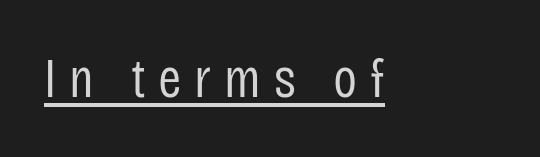
{"serif": "no", "italic": "no", "bold": "no", "weight": "regular", "width": "condensed", "stroke_contrast": "low", "x_height": "large", "monospaced": "no", "underline": "yes", "letter_spacing": "wide", "letter_spacing_em": 0.23, "glyph_px": 56}
